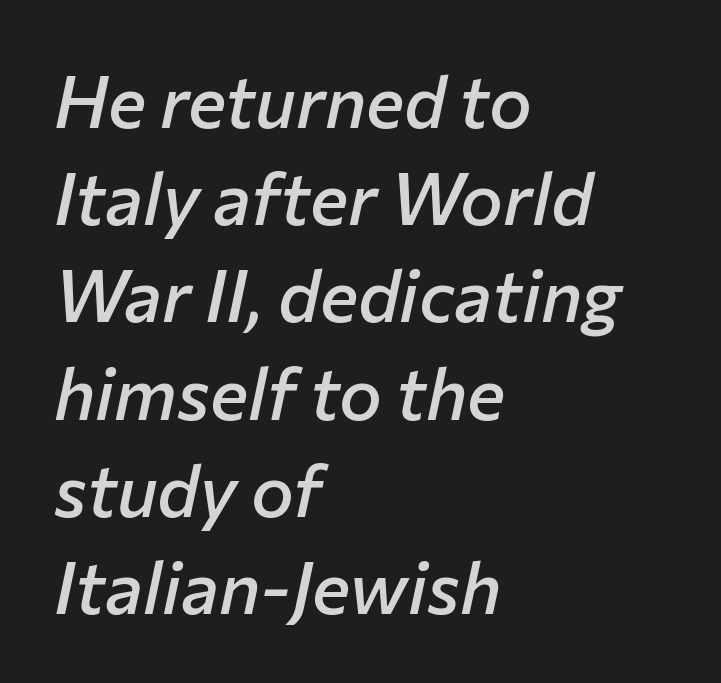
{"italic": "yes", "lean": "right", "slant_degrees": 12, "bold": "semi", "weight": "semibold", "width": "normal", "stroke_contrast": "low", "x_height": "medium", "monospaced": "no", "underline": "no", "align": "left", "line_spacing": "normal", "line_spacing_ratio": 1.35, "letter_spacing": "normal", "letter_spacing_em": 0.0, "glyph_px": 72}
